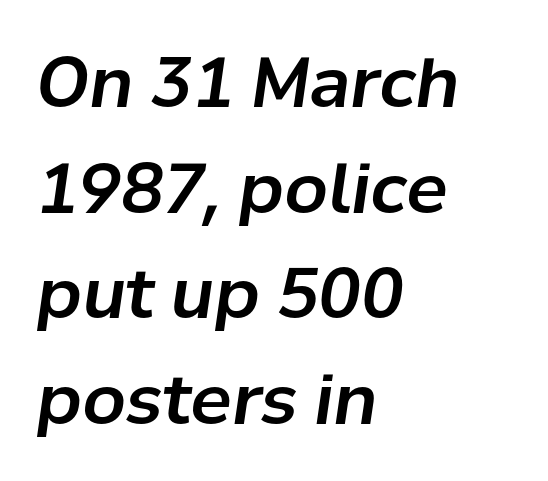
Q: Is the text italic (slanted)? A: Yes, it leans right by about 8 degrees.
Q: Is the text underlined? A: No.
Q: How is the paragraph aligned? A: Left-aligned.
Q: Is the spacing between letters normal or unusually wide? A: Normal.
Q: Is the spacing between lines tight, normal or loose? A: Normal.
Q: Width (condensed, normal, or wide)? A: Normal.
Q: Stroke contrast? A: Low.
Q: x-height? A: Medium.
Q: Monospaced? A: No.
